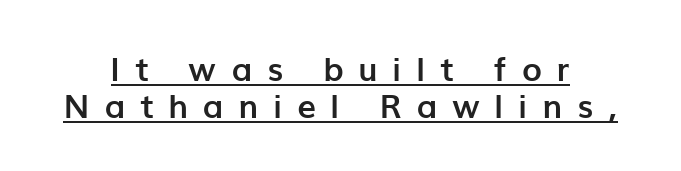
The image shows 33 px semibold sans-serif type, upright; set centered, tight line spacing (1.13x), unusually wide letter spacing (+0.46 em), underlined; low stroke contrast and a medium x-height.
